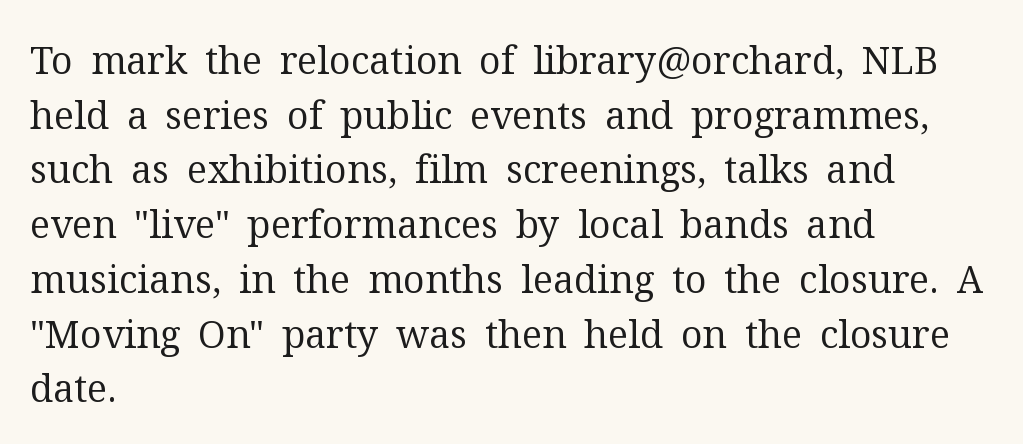
Examine the stroke ends and you'll spot serifs. Note the varied advance widths — an 'i' is clearly narrower than an 'm'. Vertical stems look standard width or narrower in stroke. Typeset ragged right — the left edge is the straight one.
